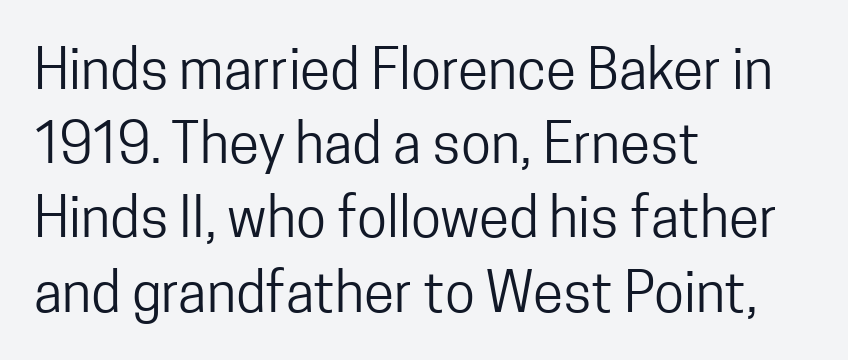
{"serif": "no", "italic": "no", "bold": "no", "weight": "regular", "width": "condensed", "stroke_contrast": "low", "x_height": "medium", "monospaced": "no", "underline": "no", "align": "left", "line_spacing": "normal", "line_spacing_ratio": 1.35, "letter_spacing": "normal", "letter_spacing_em": 0.0, "glyph_px": 55}
